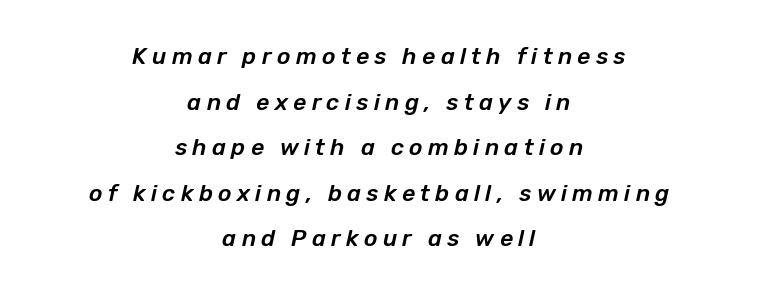
Q: Is the text italic (slanted)? A: Yes, it leans right by about 12 degrees.
Q: Is the text underlined? A: No.
Q: How is the paragraph aligned? A: Centered.
Q: Is the spacing between letters normal or unusually wide? A: Unusually wide.
Q: Is the spacing between lines tight, normal or loose? A: Loose.
